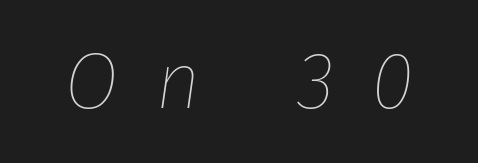
{"italic": "yes", "lean": "right", "slant_degrees": 8, "bold": "no", "weight": "thin", "width": "normal", "stroke_contrast": "low", "x_height": "medium", "monospaced": "no", "underline": "no", "letter_spacing": "wide", "letter_spacing_em": 0.46, "glyph_px": 79}
